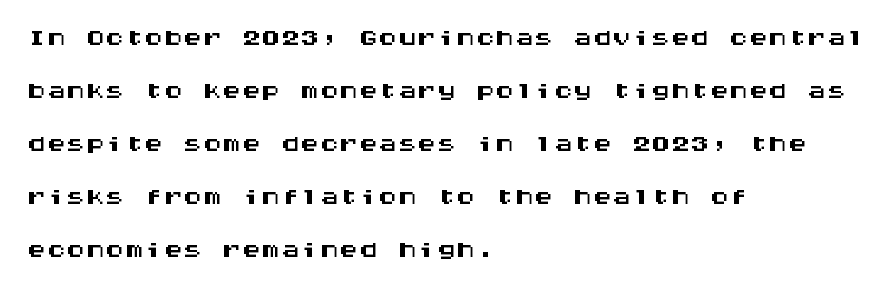
The tracking reads as untouched default to a designer's eye. The type sits square on the baseline with zero lean. The compositor pushed each line to the left boundary. Glance below the letters and you will spot only blank space. In terms of leading, this rendering sits right in the middle.
